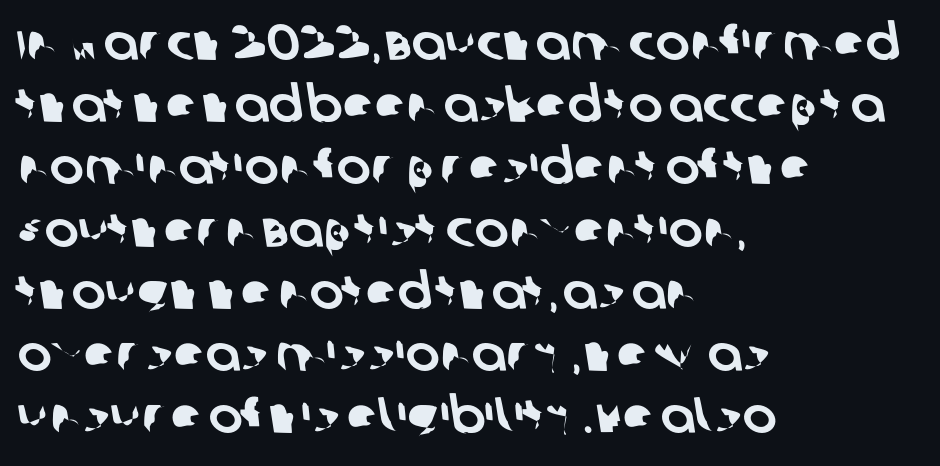
The image shows 51 px sans-serif type; set left-aligned, line spacing 1.22x, normal letter spacing, not underlined; low stroke contrast and a large x-height.
